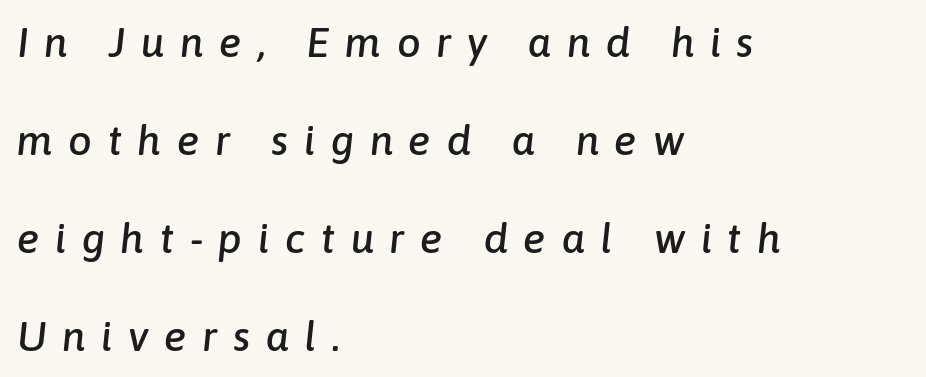
{"italic": "yes", "lean": "right", "slant_degrees": 6, "width": "normal", "stroke_contrast": "low", "x_height": "medium", "monospaced": "no", "underline": "no", "align": "left", "line_spacing": "loose", "line_spacing_ratio": 2.33, "letter_spacing": "wide", "letter_spacing_em": 0.37, "glyph_px": 42}
